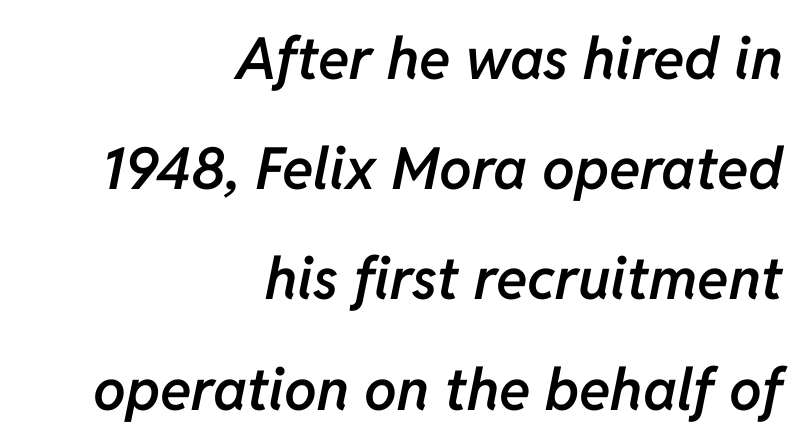
Here the designer chose a conventional face with non-uniform glyph widths. The line-height multiplier appears high, well above default. Every letter is mildly thick-stroked: semibold rather than bold. Every row of glyphs terminates at an identical x-position on the right.
